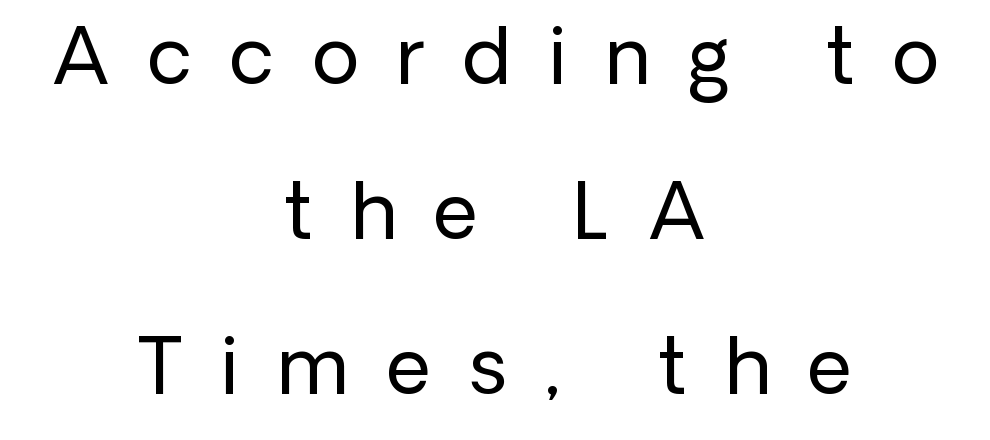
{"serif": "no", "italic": "no", "bold": "no", "weight": "regular", "width": "normal", "stroke_contrast": "low", "x_height": "medium", "monospaced": "no", "underline": "no", "align": "center", "line_spacing": "loose", "line_spacing_ratio": 2.01, "letter_spacing": "wide", "letter_spacing_em": 0.5, "glyph_px": 77}
